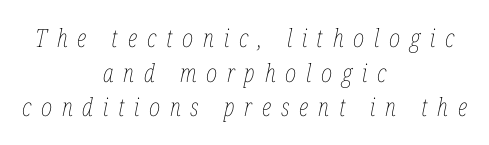
Q: Is the text bold? A: No.
Q: Is the text italic (slanted)? A: Yes, it leans right by about 12 degrees.
Q: Is the text underlined? A: No.
Q: How is the paragraph aligned? A: Centered.
Q: Is the spacing between letters normal or unusually wide? A: Unusually wide.
Q: Is the spacing between lines tight, normal or loose? A: Normal.
